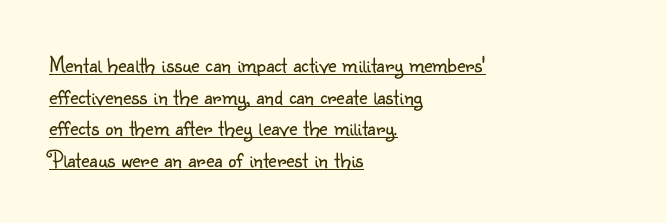
Q: Is the text bold? A: No.
Q: Is the text italic (slanted)? A: No, it is upright.
Q: Is the text underlined? A: Yes.
Q: How is the paragraph aligned? A: Left-aligned.
Q: Is the spacing between letters normal or unusually wide? A: Normal.
Q: Is the spacing between lines tight, normal or loose? A: Normal.
